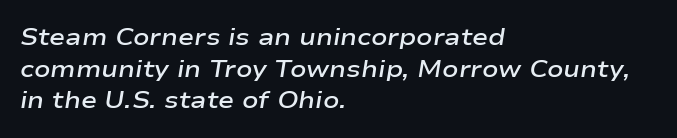
The image shows 24 px text type, italic (leaning right); set left-aligned, normal line spacing (1.32x), normal letter spacing, not underlined.
